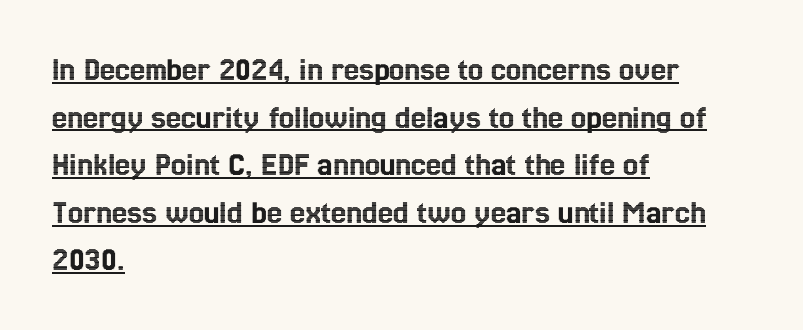
{"italic": "no", "width": "condensed", "x_height": "medium", "monospaced": "no", "underline": "yes", "align": "left", "line_spacing": "normal", "line_spacing_ratio": 1.4, "letter_spacing": "normal", "letter_spacing_em": 0.0, "glyph_px": 34}
